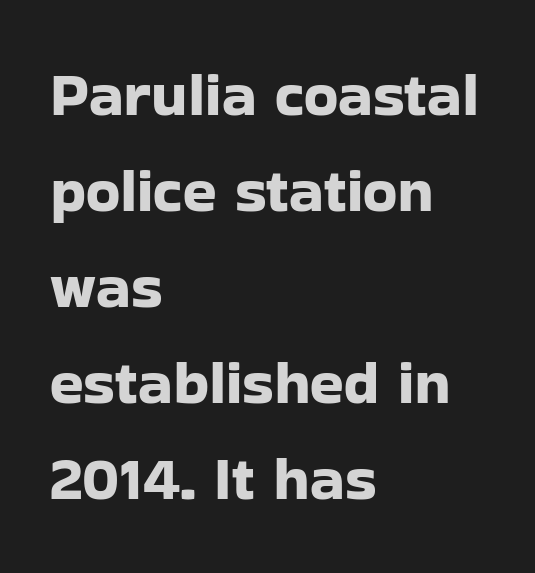
The image shows 62 px sans-serif type, upright; set left-aligned, normal line spacing (1.55x), normal letter spacing, not underlined; low stroke contrast and a medium x-height.
